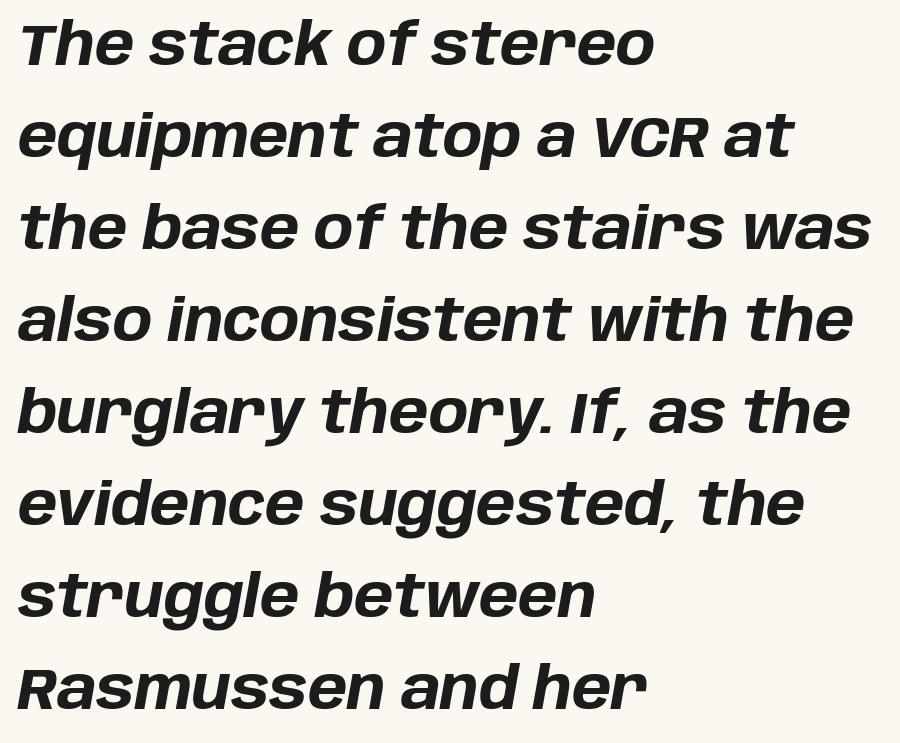
{"italic": "yes", "lean": "right", "slant_degrees": 10, "bold": "yes", "weight": "bold", "width": "normal", "stroke_contrast": "low", "x_height": "large", "monospaced": "no", "underline": "no", "align": "left", "line_spacing": "normal", "line_spacing_ratio": 1.56, "letter_spacing": "normal", "letter_spacing_em": 0.0, "glyph_px": 59}
